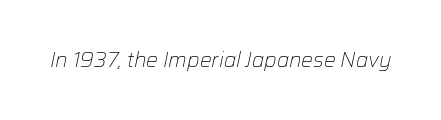
{"italic": "yes", "lean": "right", "slant_degrees": 12, "bold": "no", "underline": "no", "letter_spacing": "normal", "letter_spacing_em": 0.0, "glyph_px": 21}
